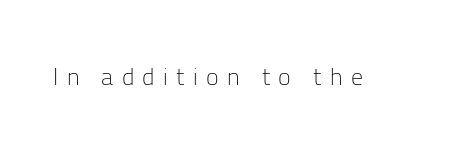
Q: Is the text bold? A: No.
Q: Is the text italic (slanted)? A: No, it is upright.
Q: Is the text underlined? A: No.
Q: Is the spacing between letters normal or unusually wide? A: Unusually wide.
